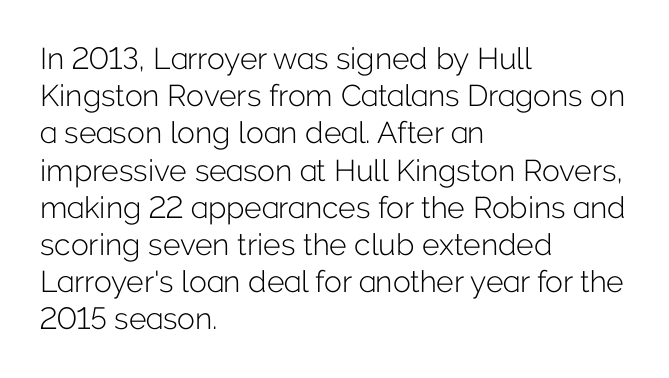
{"serif": "no", "italic": "no", "bold": "no", "weight": "light", "width": "normal", "stroke_contrast": "low", "x_height": "medium", "monospaced": "no", "underline": "no", "align": "left", "line_spacing_ratio": 1.24, "letter_spacing": "normal", "letter_spacing_em": 0.0, "glyph_px": 30}
